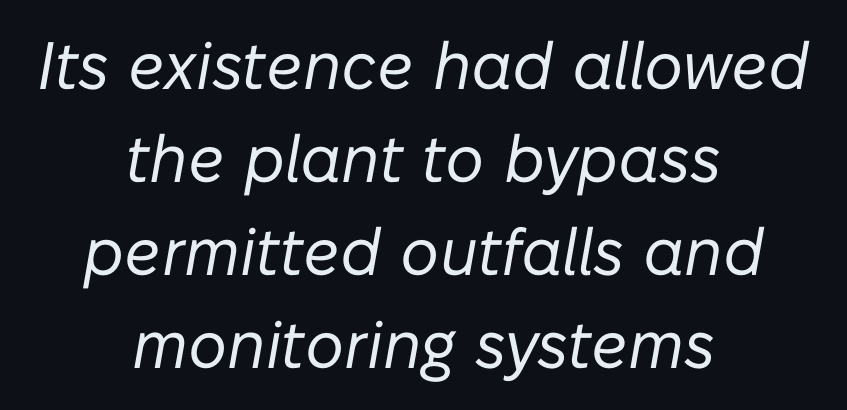
Q: Is the text bold? A: No.
Q: Is the text italic (slanted)? A: Yes, it leans right by about 10 degrees.
Q: Is the text underlined? A: No.
Q: How is the paragraph aligned? A: Centered.
Q: Is the spacing between letters normal or unusually wide? A: Normal.
Q: Is the spacing between lines tight, normal or loose? A: Normal.
Q: Width (condensed, normal, or wide)? A: Normal.
Q: Stroke contrast? A: Low.
Q: x-height? A: Medium.
Q: Monospaced? A: No.
